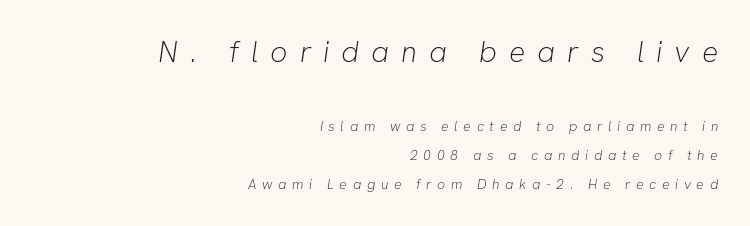
Q: Is the text bold? A: No.
Q: Is the text italic (slanted)? A: Yes, it leans right by about 8 degrees.
Q: Is the text underlined? A: No.
Q: How is the paragraph aligned? A: Right-aligned.
Q: Is the spacing between letters normal or unusually wide? A: Unusually wide.
Q: Is the spacing between lines tight, normal or loose? A: Loose.
Q: Which block of text is set in a larger size, the first (top) or the second (bottom)? A: The first (top) one.
Q: Width (condensed, normal, or wide)? A: Normal.
Q: Stroke contrast? A: Low.
Q: x-height? A: Medium.
Q: Monospaced? A: No.
